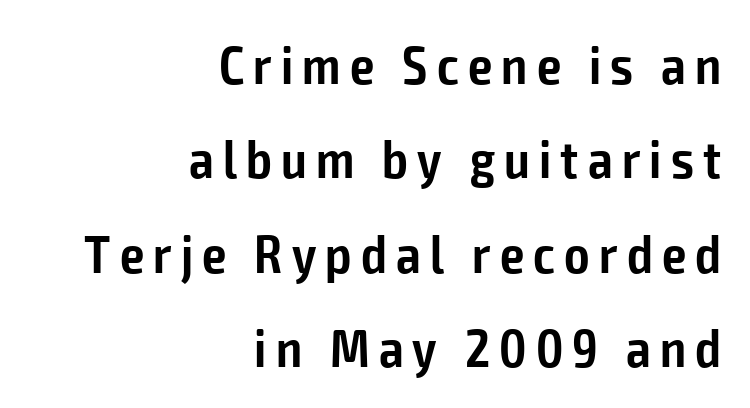
The typesetting leans somewhat heavy: a semibold. The gap between lines stays unmarked. Ordinary non-slanted type is in use. Horizontal alignment here is rightward, an uncommon choice for prose. Note the varied advance widths — an 'i' is clearly narrower than an 'm'.
